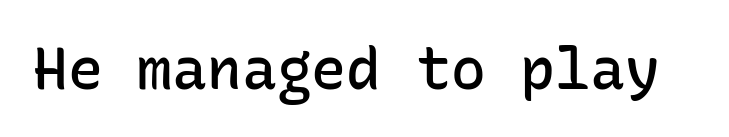
Q: Is the text bold? A: Semi-bold.
Q: Is the text italic (slanted)? A: No, it is upright.
Q: Is the typeface a serif or a sans-serif typeface? A: Sans-serif.
Q: Is the text underlined? A: No.
Q: Is the spacing between letters normal or unusually wide? A: Normal.
Q: Width (condensed, normal, or wide)? A: Normal.
Q: Stroke contrast? A: Low.
Q: x-height? A: Medium.
Q: Monospaced? A: Yes.
